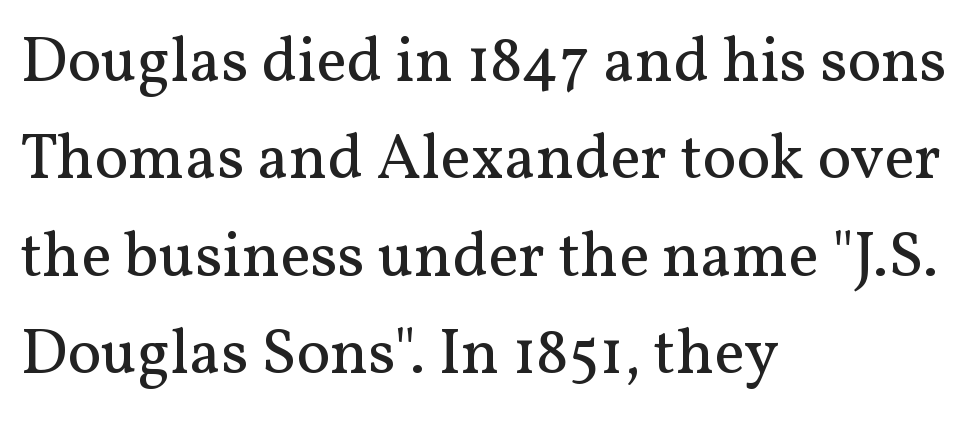
Q: Is the text bold? A: No.
Q: Is the text italic (slanted)? A: No, it is upright.
Q: Is the typeface a serif or a sans-serif typeface? A: Serif.
Q: Is the text underlined? A: No.
Q: How is the paragraph aligned? A: Left-aligned.
Q: Is the spacing between letters normal or unusually wide? A: Normal.
Q: Is the spacing between lines tight, normal or loose? A: Normal.
Q: Width (condensed, normal, or wide)? A: Normal.
Q: Stroke contrast? A: Medium.
Q: x-height? A: Medium.
Q: Monospaced? A: No.
